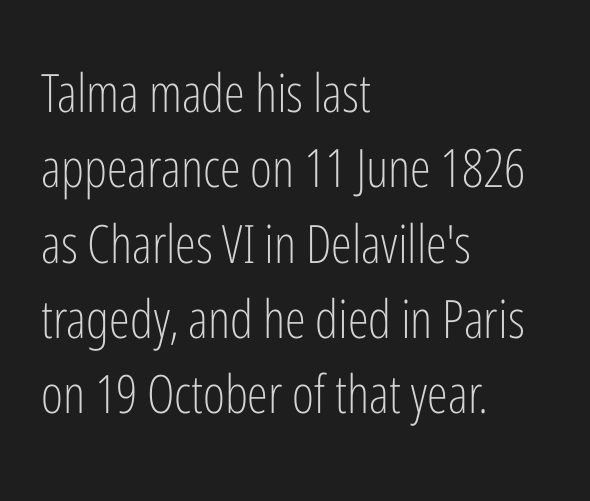
The image shows 53 px light, condensed sans-serif type, upright; set left-aligned, normal line spacing (1.42x), normal letter spacing, not underlined; low stroke contrast and a medium x-height.
